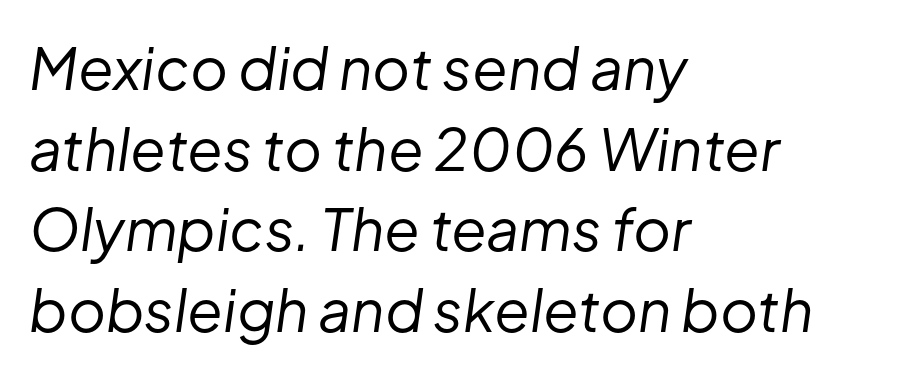
Leading matches the norm, producing a regular column. Does extra space separate the letters? No, they use regular spacing. The foot of each line stays bare and open. If you drew a line through each stem, it would be angled. The passage shown is typed in a proportional face where columns would drift. The rag falls on the right side of this text block.
